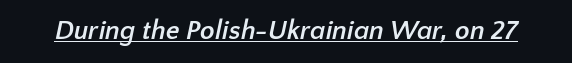
Q: Is the text bold? A: Yes.
Q: Is the text underlined? A: Yes.
Q: Is the spacing between letters normal or unusually wide? A: Normal.
